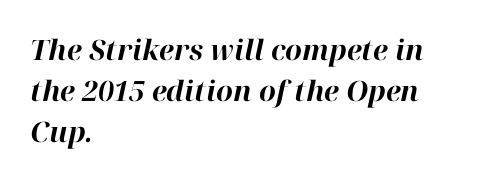
{"italic": "yes", "lean": "right", "slant_degrees": 12, "bold": "yes", "weight": "bold", "width": "normal", "stroke_contrast": "high", "x_height": "medium", "monospaced": "no", "underline": "no", "align": "left", "line_spacing": "normal", "line_spacing_ratio": 1.46, "letter_spacing": "normal", "letter_spacing_em": 0.0, "glyph_px": 28}
